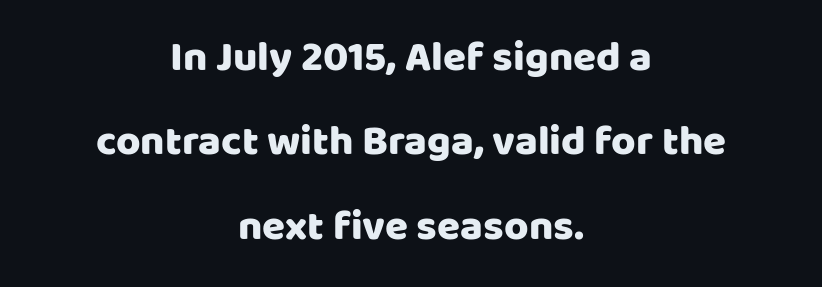
Q: Is the text italic (slanted)? A: No, it is upright.
Q: Is the typeface a serif or a sans-serif typeface? A: Sans-serif.
Q: Is the text underlined? A: No.
Q: How is the paragraph aligned? A: Centered.
Q: Is the spacing between letters normal or unusually wide? A: Normal.
Q: Is the spacing between lines tight, normal or loose? A: Loose.
Q: Width (condensed, normal, or wide)? A: Normal.
Q: Stroke contrast? A: Low.
Q: x-height? A: Large.
Q: Monospaced? A: No.
